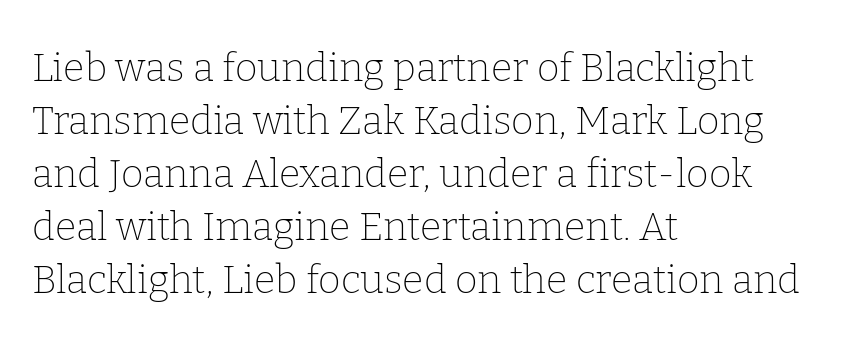
{"serif": "yes", "italic": "no", "bold": "no", "weight": "thin", "width": "normal", "stroke_contrast": "low", "x_height": "medium", "monospaced": "no", "underline": "no", "align": "left", "line_spacing": "normal", "line_spacing_ratio": 1.36, "letter_spacing": "normal", "letter_spacing_em": 0.0, "glyph_px": 39}
